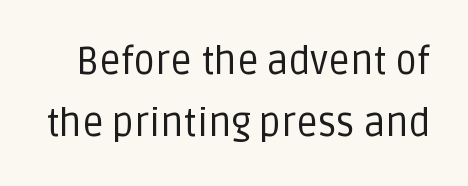
Q: Is the text bold? A: No.
Q: Is the text italic (slanted)? A: No, it is upright.
Q: Is the typeface a serif or a sans-serif typeface? A: Sans-serif.
Q: Is the text underlined? A: No.
Q: Is the spacing between letters normal or unusually wide? A: Normal.
Q: Is the spacing between lines tight, normal or loose? A: Normal.
Q: Width (condensed, normal, or wide)? A: Normal.
Q: Stroke contrast? A: Low.
Q: x-height? A: Large.
Q: Monospaced? A: No.
